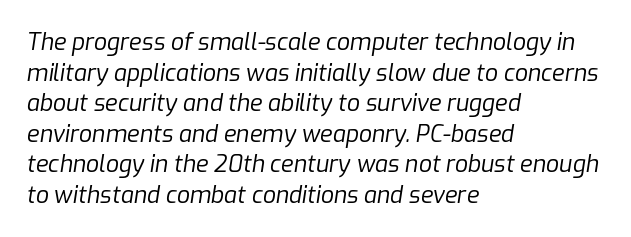
{"italic": "yes", "lean": "right", "slant_degrees": 9, "bold": "no", "underline": "no", "align": "left", "line_spacing": "normal", "line_spacing_ratio": 1.33, "letter_spacing": "normal", "letter_spacing_em": 0.0, "glyph_px": 23}
